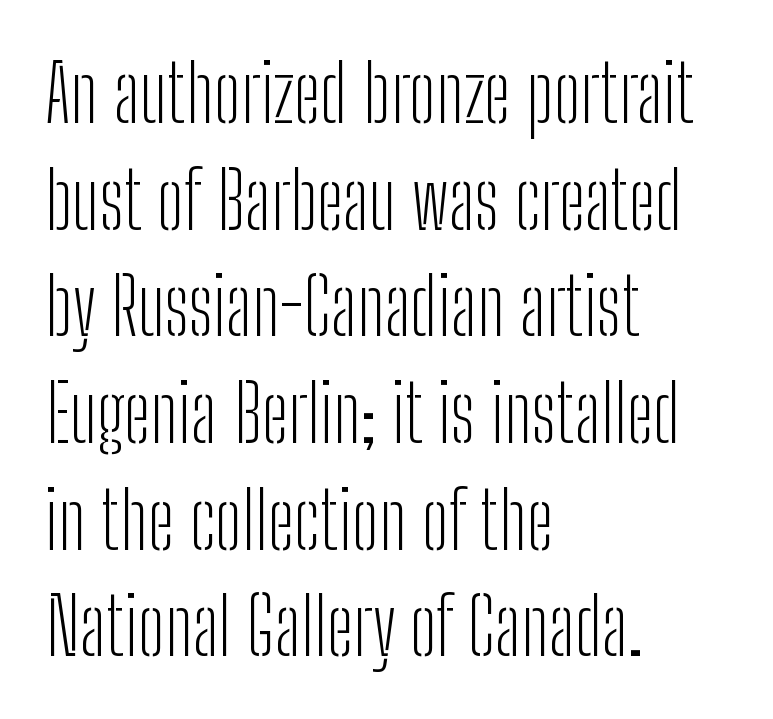
{"serif": "no", "italic": "no", "bold": "no", "weight": "light", "width": "condensed", "stroke_contrast": "low", "x_height": "medium", "monospaced": "no", "underline": "no", "align": "left", "line_spacing": "normal", "line_spacing_ratio": 1.35, "letter_spacing": "normal", "letter_spacing_em": 0.0, "glyph_px": 79}
